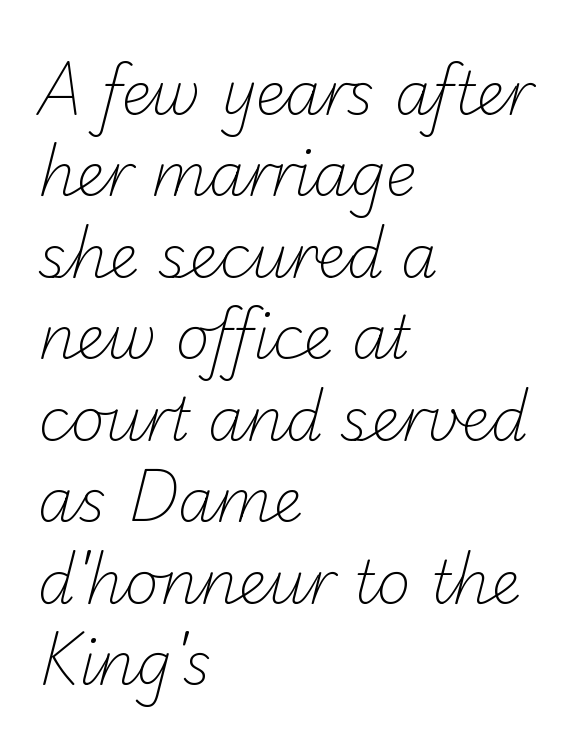
The image shows 59 px light sans-serif type; set left-aligned, normal line spacing (1.38x), normal letter spacing, not underlined; low stroke contrast and a small x-height.
